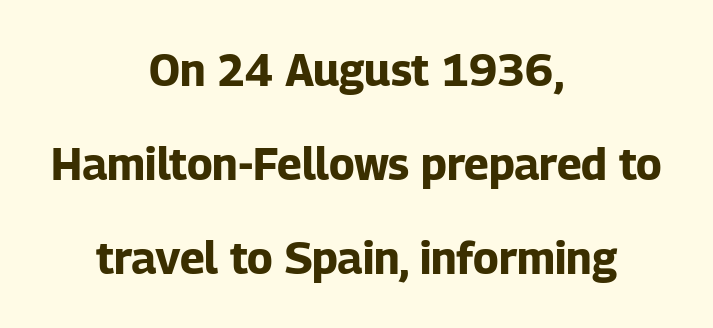
Q: Is the text bold? A: Yes.
Q: Is the text italic (slanted)? A: No, it is upright.
Q: Is the typeface a serif or a sans-serif typeface? A: Sans-serif.
Q: Is the text underlined? A: No.
Q: How is the paragraph aligned? A: Centered.
Q: Is the spacing between letters normal or unusually wide? A: Normal.
Q: Is the spacing between lines tight, normal or loose? A: Loose.
Q: Width (condensed, normal, or wide)? A: Normal.
Q: Stroke contrast? A: Low.
Q: x-height? A: Medium.
Q: Monospaced? A: No.
